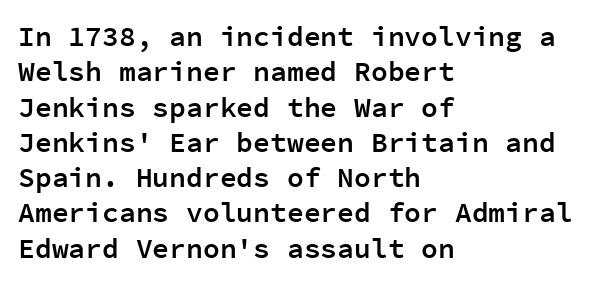
These lines keep a tight, regular rhythm from letter to letter. Students, this is semibold: more ink than regular, less than bold. A bare baseline throughout the passage. Each letter, wide or thin by design, is forced into the same width here.
